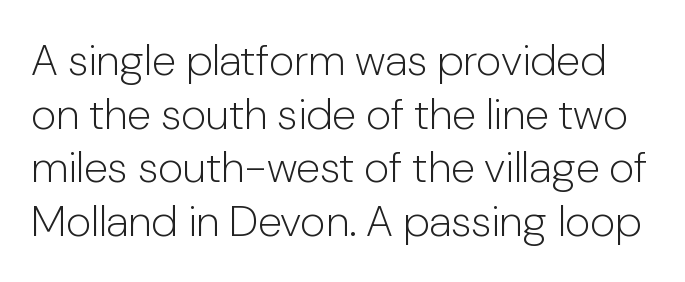
Posture: upright roman. I'd call this a sans setting — the letters go barefoot. Beneath every word, the page is bare. Ink coverage per letter is moderate at most. This rendering leaves character spacing at its baseline value.
